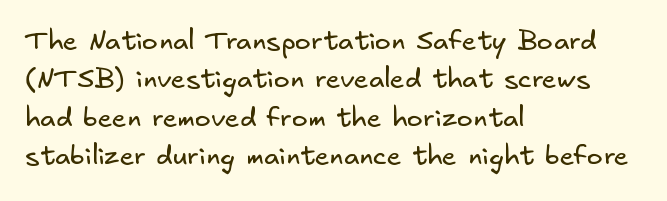
{"bold": "no", "underline": "no", "align": "left", "line_spacing": "normal", "line_spacing_ratio": 1.42, "letter_spacing": "normal", "letter_spacing_em": 0.0, "glyph_px": 27}
